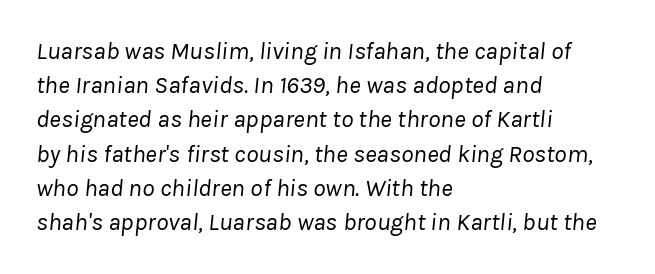
Visually the block forms a straight wall on the left and a jagged coastline on the right. The whole block is typeset with a tilt. Decoration check: the copy has no underline. The face used here is rendered with its standard letterfit. The passage shown is not bold in any degree.
